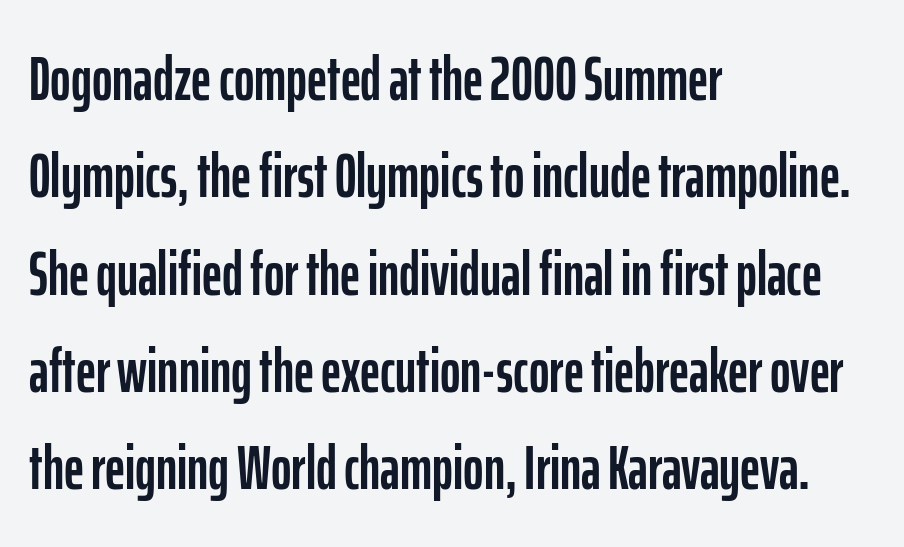
The image shows 62 px condensed sans-serif type, upright; set left-aligned, normal line spacing (1.57x), normal letter spacing, not underlined; low stroke contrast and a medium x-height.
